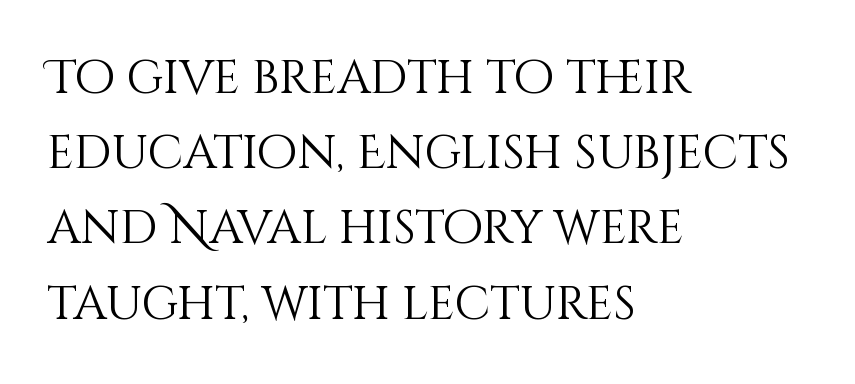
{"italic": "no", "bold": "no", "weight": "light", "width": "normal", "stroke_contrast": "medium", "x_height": "large", "monospaced": "no", "underline": "no", "align": "left", "line_spacing": "normal", "line_spacing_ratio": 1.6, "letter_spacing": "normal", "letter_spacing_em": 0.0, "glyph_px": 47}
